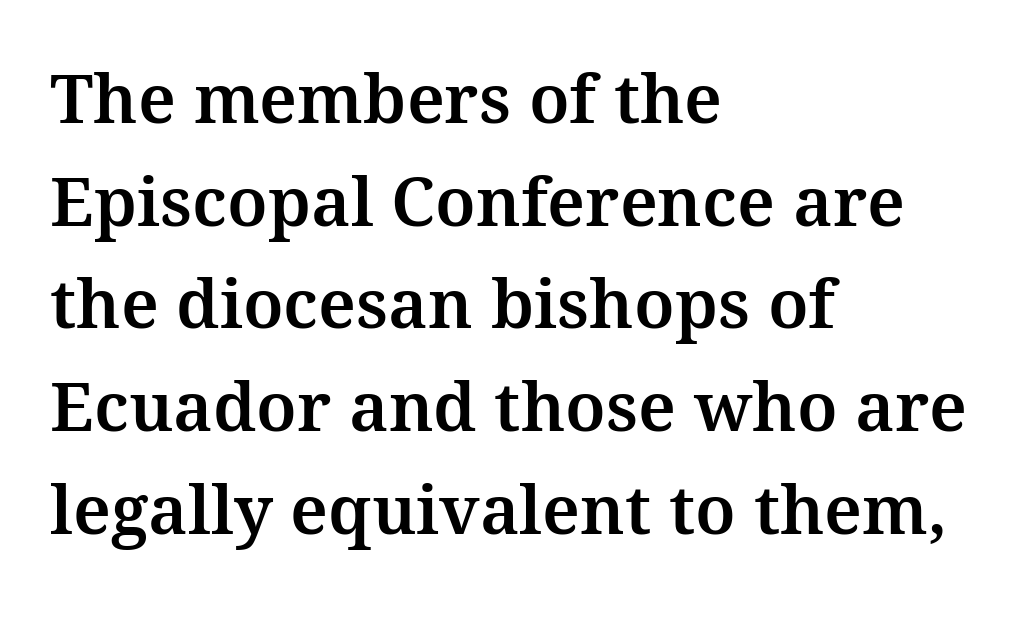
{"serif": "yes", "italic": "no", "width": "normal", "stroke_contrast": "medium", "x_height": "medium", "monospaced": "no", "underline": "no", "align": "left", "line_spacing": "normal", "line_spacing_ratio": 1.51, "letter_spacing": "normal", "letter_spacing_em": 0.0, "glyph_px": 68}
